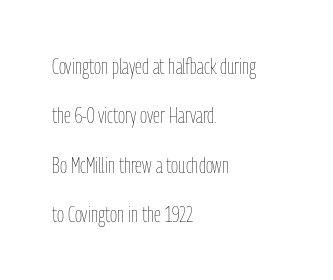
Whoever set this chose breathing room over compactness in the vertical rhythm. It's the straight-up-and-down kind of type. The font is comparable to plain body text, perhaps lighter. The type is set solid horizontally, with unmodified tracking. The area under the type is left untouched.
